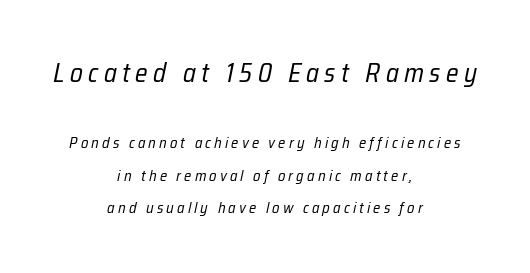
Q: Is the text bold? A: No.
Q: Is the text italic (slanted)? A: Yes, it leans right by about 12 degrees.
Q: Is the text underlined? A: No.
Q: How is the paragraph aligned? A: Centered.
Q: Is the spacing between letters normal or unusually wide? A: Unusually wide.
Q: Is the spacing between lines tight, normal or loose? A: Loose.
Q: Which block of text is set in a larger size, the first (top) or the second (bottom)? A: The first (top) one.
